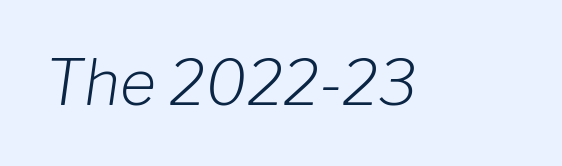
{"italic": "yes", "lean": "right", "slant_degrees": 8, "bold": "no", "weight": "light", "width": "normal", "stroke_contrast": "low", "x_height": "medium", "monospaced": "no", "underline": "no", "letter_spacing": "normal", "letter_spacing_em": 0.0, "glyph_px": 62}
